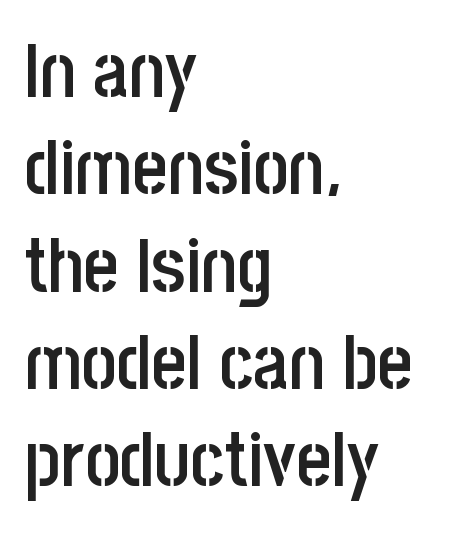
{"serif": "no", "italic": "no", "bold": "semi", "weight": "semibold", "width": "condensed", "stroke_contrast": "low", "x_height": "large", "monospaced": "no", "underline": "no", "align": "left", "line_spacing": "normal", "line_spacing_ratio": 1.28, "letter_spacing": "normal", "letter_spacing_em": 0.0, "glyph_px": 76}
